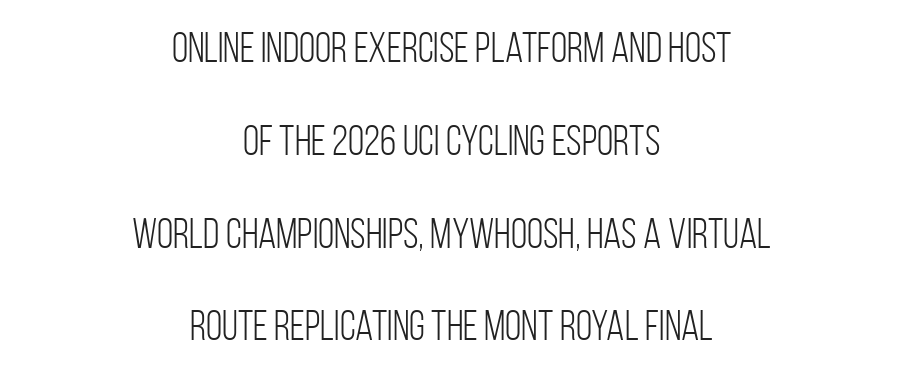
{"serif": "no", "italic": "no", "bold": "no", "weight": "light", "width": "condensed", "stroke_contrast": "low", "x_height": "large", "monospaced": "no", "underline": "no", "align": "center", "line_spacing": "loose", "line_spacing_ratio": 2.21, "letter_spacing": "normal", "letter_spacing_em": 0.0, "glyph_px": 42}
